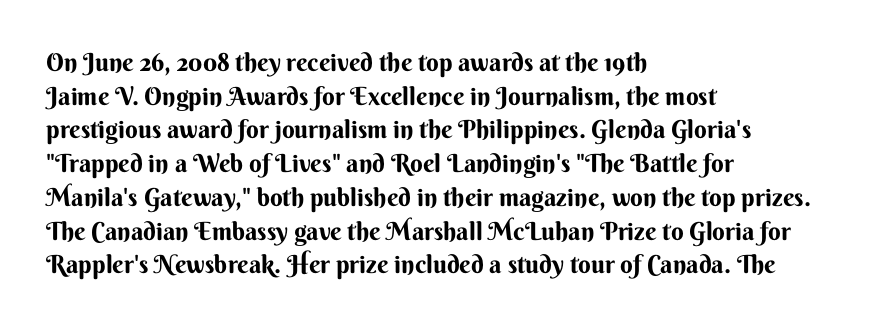
Q: Is the text bold? A: Yes.
Q: Is the text italic (slanted)? A: No, it is upright.
Q: Is the text underlined? A: No.
Q: How is the paragraph aligned? A: Left-aligned.
Q: Is the spacing between letters normal or unusually wide? A: Normal.
Q: Is the spacing between lines tight, normal or loose? A: Normal.
